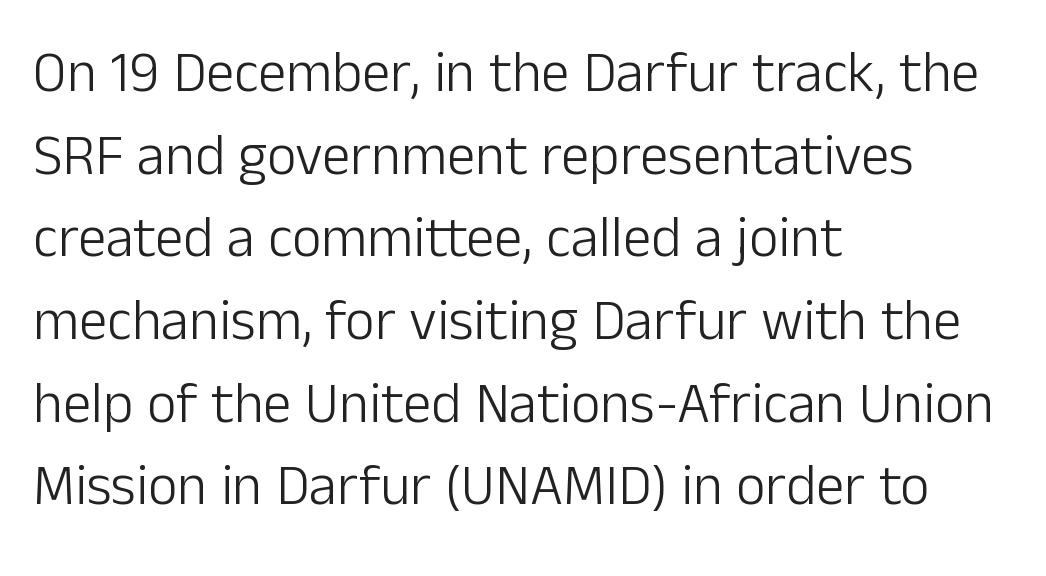
The image shows 57 px light sans-serif type, upright; set left-aligned, normal line spacing (1.45x), normal letter spacing, not underlined; low stroke contrast and a medium x-height.
